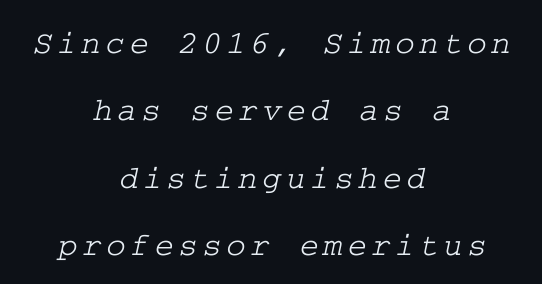
{"serif": "yes", "width": "wide", "stroke_contrast": "low", "x_height": "medium", "underline": "no", "align": "center", "line_spacing": "loose", "line_spacing_ratio": 2.04, "glyph_px": 33}
